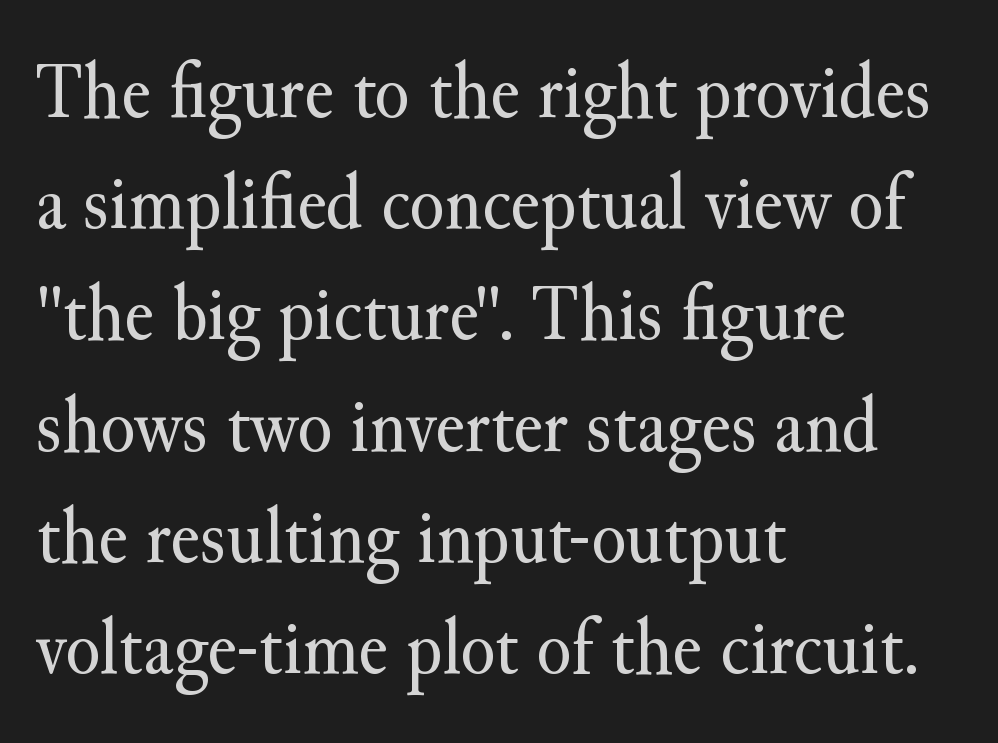
{"serif": "yes", "italic": "no", "bold": "no", "weight": "regular", "width": "normal", "stroke_contrast": "medium", "x_height": "small", "monospaced": "no", "underline": "no", "align": "left", "line_spacing": "normal", "line_spacing_ratio": 1.39, "letter_spacing": "normal", "letter_spacing_em": 0.0, "glyph_px": 80}
